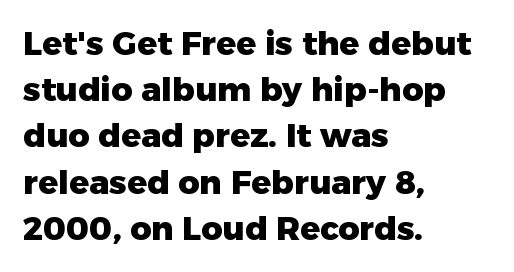
{"serif": "no", "italic": "no", "bold": "yes", "weight": "heavy", "width": "normal", "stroke_contrast": "low", "x_height": "medium", "monospaced": "no", "underline": "no", "align": "left", "line_spacing": "normal", "line_spacing_ratio": 1.4, "letter_spacing": "normal", "letter_spacing_em": 0.0, "glyph_px": 33}
